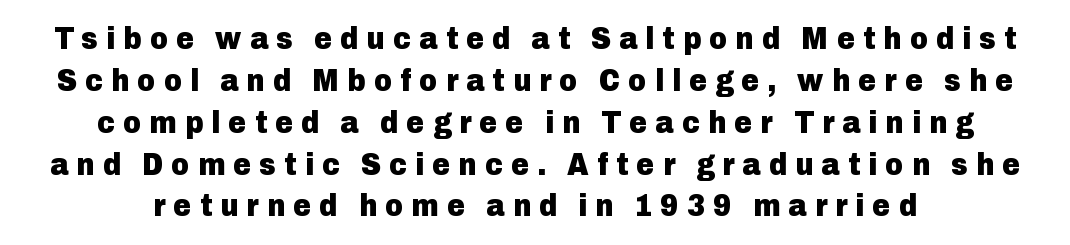
{"serif": "no", "italic": "no", "bold": "yes", "weight": "heavy", "width": "normal", "stroke_contrast": "low", "x_height": "medium", "monospaced": "no", "underline": "no", "line_spacing": "normal", "line_spacing_ratio": 1.35, "letter_spacing": "wide", "letter_spacing_em": 0.26, "glyph_px": 31}
